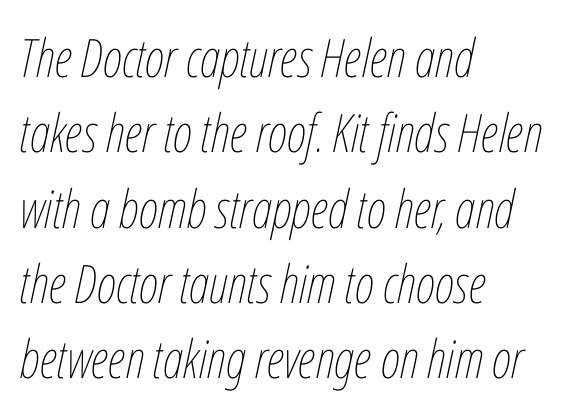
These lines are rendered in a variable-pitch font. Students, note that the glyphs here touch the page at normal intervals. The glyphs look as if they've been sheared to an angle. Caption: face not bold, strokes unweighted. Summary of vertical rhythm: regular, with standard interline spacing. Rule under the text: the space is simply empty.
